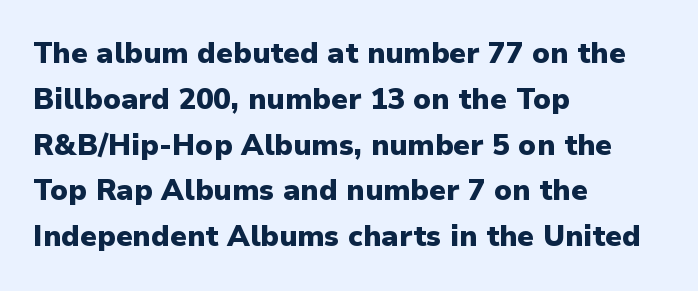
Q: Is the text bold? A: Yes.
Q: Is the text italic (slanted)? A: No, it is upright.
Q: Is the typeface a serif or a sans-serif typeface? A: Sans-serif.
Q: Is the text underlined? A: No.
Q: How is the paragraph aligned? A: Left-aligned.
Q: Is the spacing between letters normal or unusually wide? A: Normal.
Q: Is the spacing between lines tight, normal or loose? A: Normal.
Q: Width (condensed, normal, or wide)? A: Normal.
Q: Stroke contrast? A: Low.
Q: x-height? A: Medium.
Q: Monospaced? A: No.
